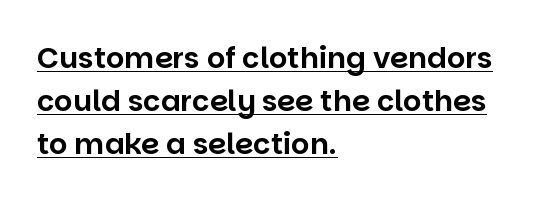
Q: Is the text italic (slanted)? A: No, it is upright.
Q: Is the typeface a serif or a sans-serif typeface? A: Sans-serif.
Q: Is the text underlined? A: Yes.
Q: How is the paragraph aligned? A: Left-aligned.
Q: Is the spacing between letters normal or unusually wide? A: Normal.
Q: Is the spacing between lines tight, normal or loose? A: Normal.
Q: Width (condensed, normal, or wide)? A: Normal.
Q: Stroke contrast? A: Low.
Q: x-height? A: Large.
Q: Monospaced? A: No.
